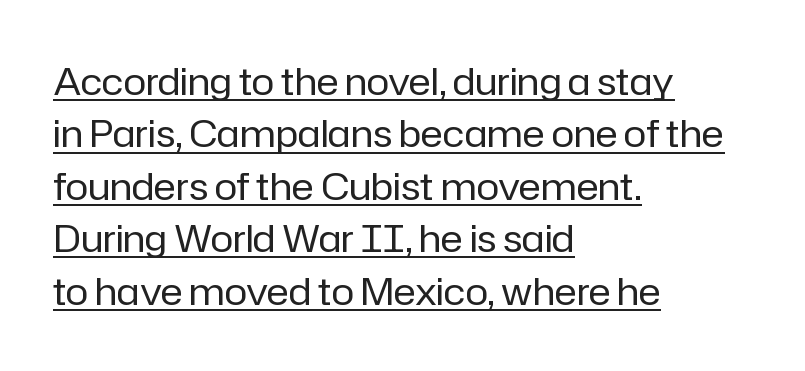
{"serif": "no", "italic": "no", "bold": "no", "weight": "regular", "width": "normal", "stroke_contrast": "low", "x_height": "medium", "monospaced": "no", "underline": "yes", "align": "left", "line_spacing": "normal", "line_spacing_ratio": 1.38, "letter_spacing": "normal", "letter_spacing_em": 0.0, "glyph_px": 38}
